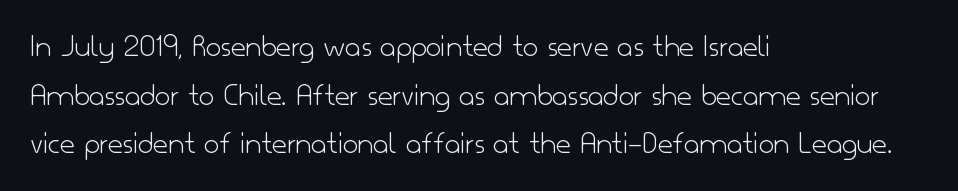
The image shows 33 px light sans-serif type, upright; set left-aligned, normal line spacing (1.47x), normal letter spacing, not underlined; low stroke contrast and a small x-height.
